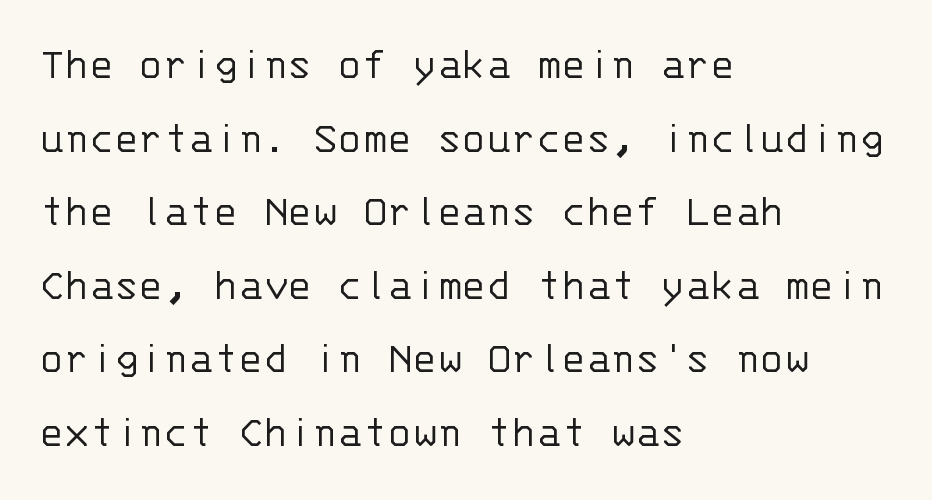
Quick note: underline off. Looks like terminal output: every glyph gets an equal slot. The weight tops out at a normal text grade. A typesetter would mark this as roman, not italic.
